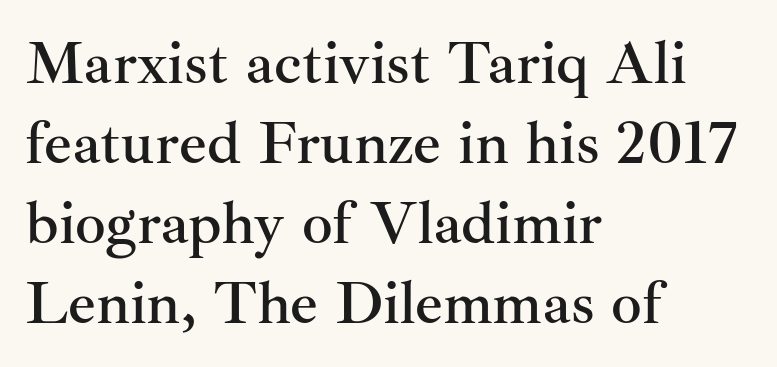
Q: Is the text italic (slanted)? A: No, it is upright.
Q: Is the typeface a serif or a sans-serif typeface? A: Serif.
Q: Is the text underlined? A: No.
Q: How is the paragraph aligned? A: Left-aligned.
Q: Is the spacing between letters normal or unusually wide? A: Normal.
Q: Is the spacing between lines tight, normal or loose? A: Normal.
Q: Width (condensed, normal, or wide)? A: Normal.
Q: Stroke contrast? A: Medium.
Q: x-height? A: Small.
Q: Monospaced? A: No.
